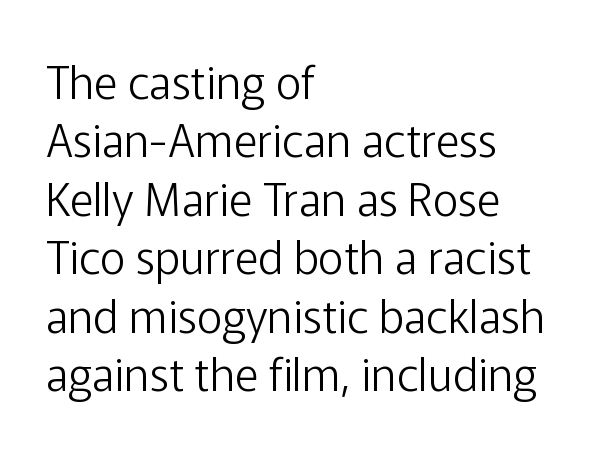
{"serif": "no", "italic": "no", "bold": "no", "weight": "light", "width": "normal", "stroke_contrast": "low", "x_height": "medium", "monospaced": "no", "underline": "no", "align": "left", "line_spacing": "normal", "line_spacing_ratio": 1.3, "letter_spacing": "normal", "letter_spacing_em": 0.0, "glyph_px": 45}
